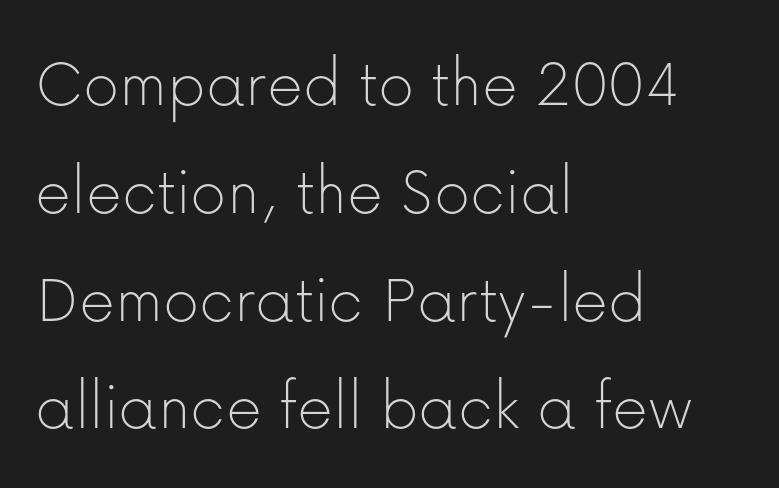
{"serif": "no", "italic": "no", "bold": "no", "weight": "thin", "width": "normal", "stroke_contrast": "low", "x_height": "medium", "monospaced": "no", "underline": "no", "align": "left", "line_spacing": "normal", "line_spacing_ratio": 1.54, "letter_spacing": "normal", "letter_spacing_em": 0.0, "glyph_px": 70}
